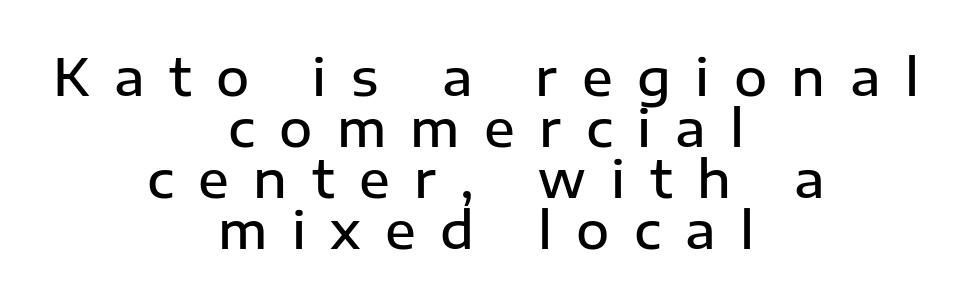
Q: Is the text bold? A: Semi-bold.
Q: Is the text italic (slanted)? A: No, it is upright.
Q: Is the typeface a serif or a sans-serif typeface? A: Sans-serif.
Q: Is the text underlined? A: No.
Q: How is the paragraph aligned? A: Centered.
Q: Is the spacing between letters normal or unusually wide? A: Unusually wide.
Q: Is the spacing between lines tight, normal or loose? A: Tight.
Q: Width (condensed, normal, or wide)? A: Normal.
Q: Stroke contrast? A: Low.
Q: x-height? A: Medium.
Q: Monospaced? A: No.
